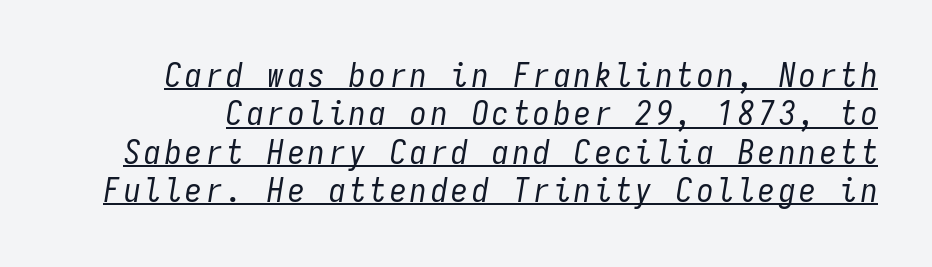
{"italic": "yes", "lean": "right", "slant_degrees": 9, "bold": "no", "weight": "regular", "width": "condensed", "stroke_contrast": "low", "x_height": "medium", "monospaced": "yes", "underline": "yes", "line_spacing_ratio": 1.16, "glyph_px": 33}
